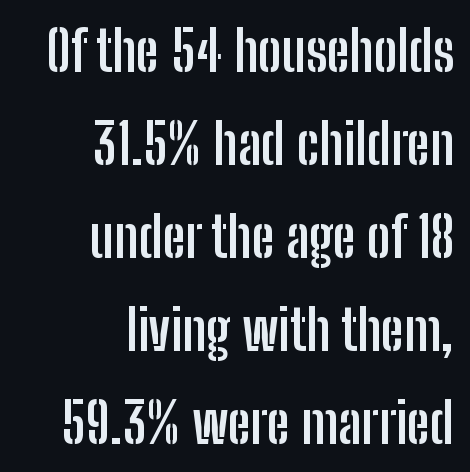
The image shows 56 px semibold, condensed sans-serif type, upright; set right-aligned, normal line spacing (1.66x), normal letter spacing, not underlined; low stroke contrast and a medium x-height.
